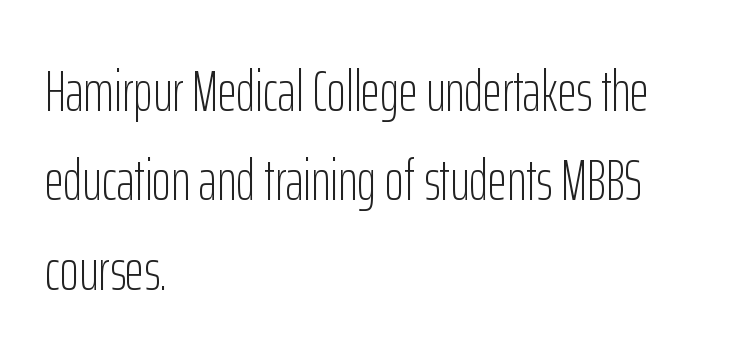
This rendering leaves character spacing at its baseline value. Weight: regular or lighter. If you measured baseline to baseline, you'd find a middling distance. The characters display no serif detailing; their extremities are plain. Underline: absent.
